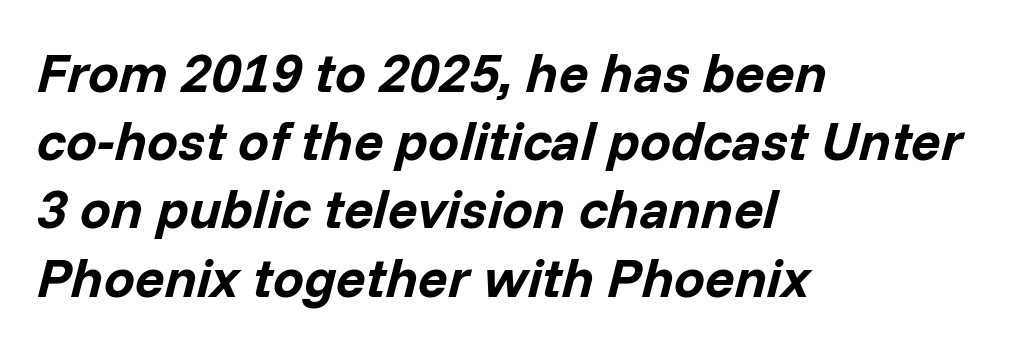
Q: Is the text bold? A: Yes.
Q: Is the text italic (slanted)? A: Yes, it leans right by about 14 degrees.
Q: Is the text underlined? A: No.
Q: How is the paragraph aligned? A: Left-aligned.
Q: Is the spacing between letters normal or unusually wide? A: Normal.
Q: Width (condensed, normal, or wide)? A: Normal.
Q: Stroke contrast? A: Low.
Q: x-height? A: Medium.
Q: Monospaced? A: No.
